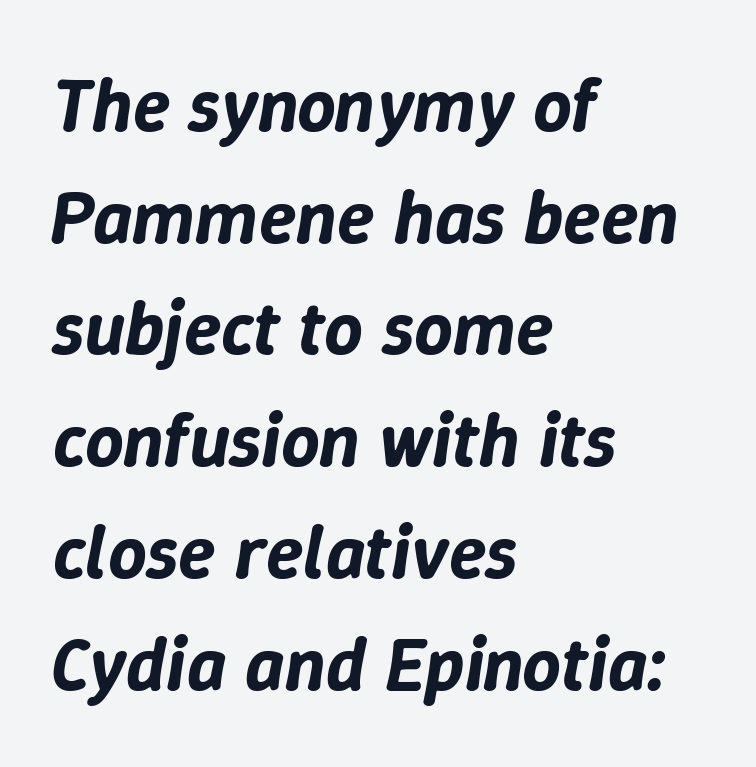
In CSS terms this would be text-align: left. Spacing verdict: proportional, widths tailored to each character. When letters slant like this, we call the style italic. The line texture is even and compact thanks to regular tracking. Notice how descenders clear the ascenders below comfortably — that's standard leading. The area under the type is left untouched.
